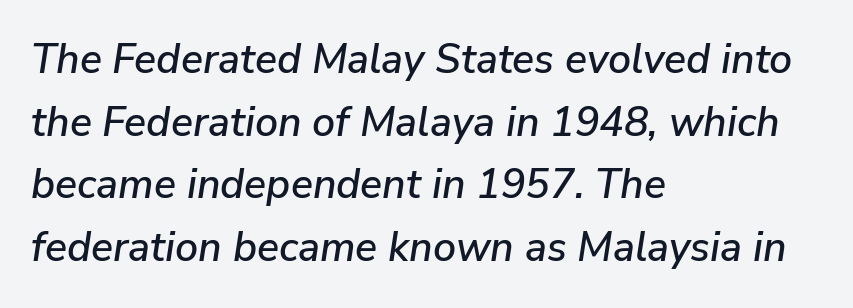
Q: Is the text italic (slanted)? A: Yes, it leans right by about 9 degrees.
Q: Is the text underlined? A: No.
Q: How is the paragraph aligned? A: Left-aligned.
Q: Is the spacing between letters normal or unusually wide? A: Normal.
Q: Is the spacing between lines tight, normal or loose? A: Normal.
Q: Width (condensed, normal, or wide)? A: Normal.
Q: Stroke contrast? A: Low.
Q: x-height? A: Medium.
Q: Monospaced? A: No.
